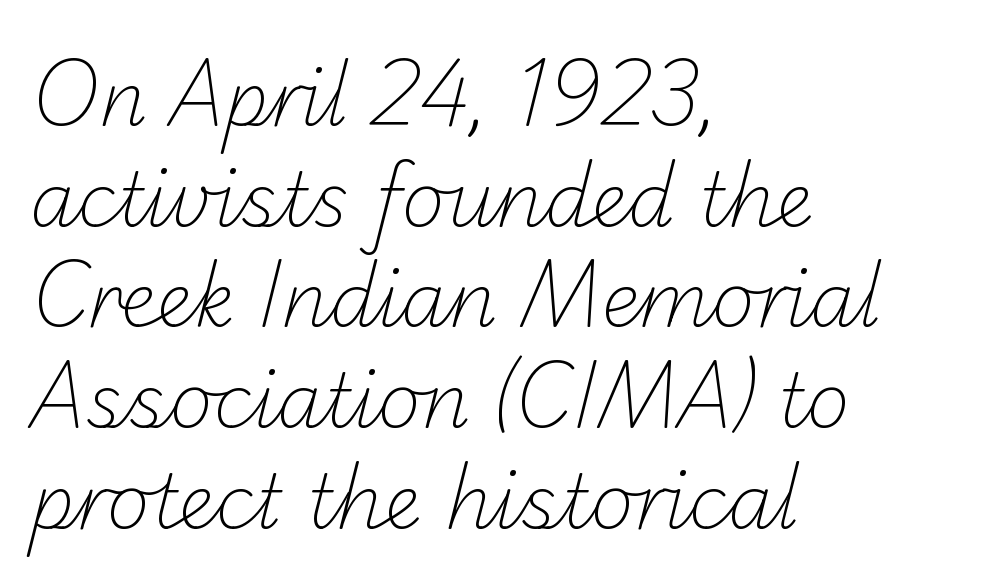
The image shows 74 px light sans-serif type; set left-aligned, normal line spacing (1.36x), normal letter spacing, not underlined; low stroke contrast and a small x-height.
